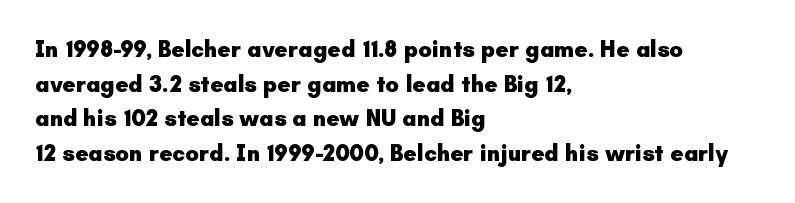
Every stem runs plumb, perpendicular to the baseline. The typesetting leans heavy: a genuine bold. Anything drawn beneath the words? Only blank space. The paragraph shown leans on its left margin. In terms of letterspacing, this is plain default setting. The space between consecutive lines is moderate.
